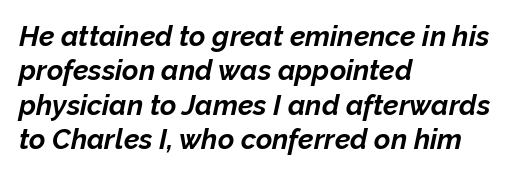
{"italic": "yes", "lean": "right", "slant_degrees": 12, "bold": "yes", "weight": "bold", "width": "normal", "stroke_contrast": "low", "x_height": "medium", "monospaced": "no", "underline": "no", "align": "left", "line_spacing_ratio": 1.23, "letter_spacing": "normal", "letter_spacing_em": 0.0, "glyph_px": 28}
